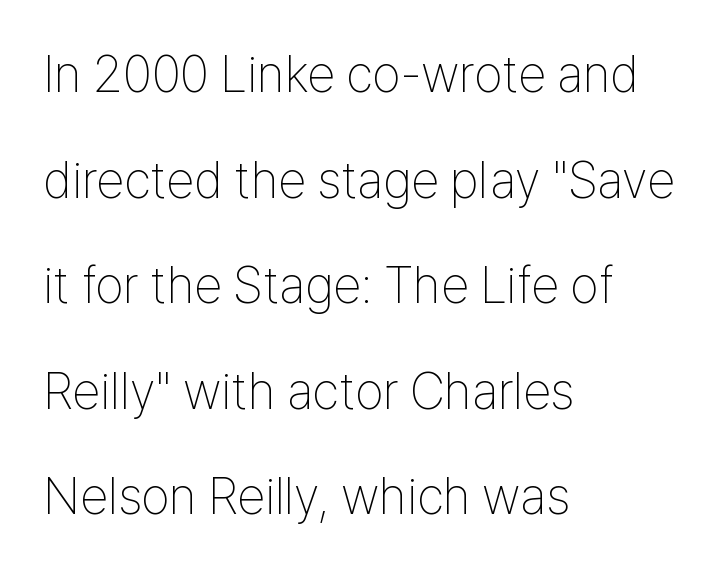
Is the stroke heavy? The answer is a plain regular-or-lighter. Notice the wide empty band between every row — that's loose leading. This sample uses a sans-serif face. Caption: standard tracking, unaltered.
